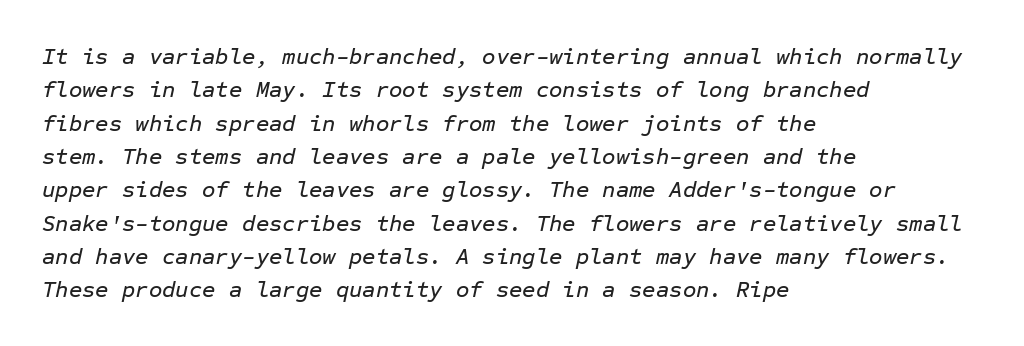
The image shows 23 px text type, italic (leaning right); set left-aligned, normal line spacing (1.45x), normal letter spacing, not underlined.
